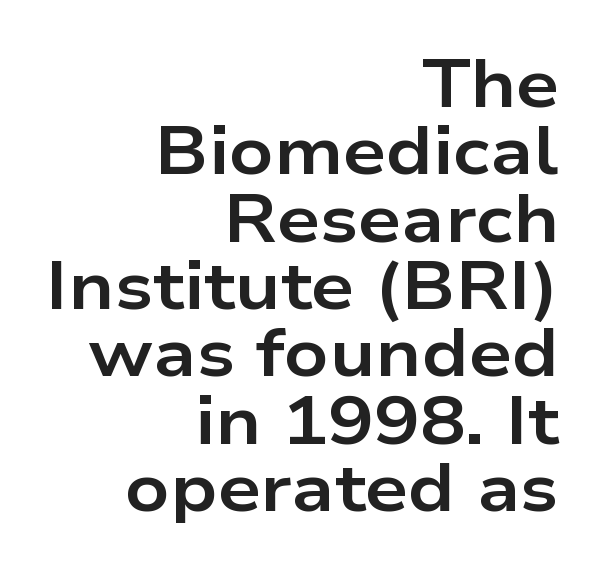
{"serif": "no", "italic": "no", "bold": "yes", "weight": "bold", "width": "wide", "stroke_contrast": "low", "x_height": "medium", "monospaced": "no", "underline": "no", "align": "right", "line_spacing": "tight", "line_spacing_ratio": 0.99, "letter_spacing": "normal", "letter_spacing_em": 0.0, "glyph_px": 68}
